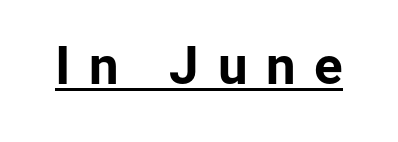
{"serif": "no", "italic": "no", "bold": "yes", "weight": "bold", "width": "normal", "stroke_contrast": "low", "x_height": "medium", "monospaced": "no", "underline": "yes", "letter_spacing": "wide", "letter_spacing_em": 0.35, "glyph_px": 53}
